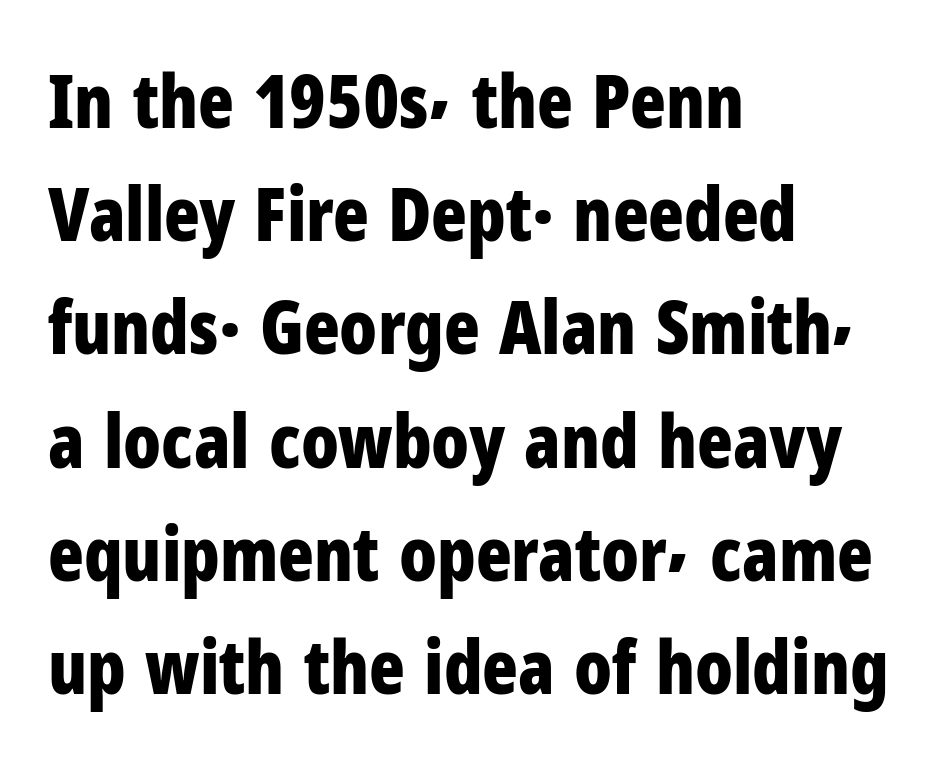
The image shows 74 px bold, condensed sans-serif type, upright; set left-aligned, normal line spacing (1.53x), normal letter spacing, not underlined; low stroke contrast and a medium x-height.
